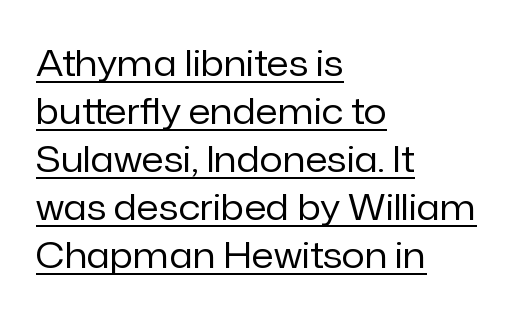
The image shows 36 px regular-weight sans-serif type, upright; set left-aligned, normal line spacing (1.33x), normal letter spacing, underlined; low stroke contrast and a medium x-height.
